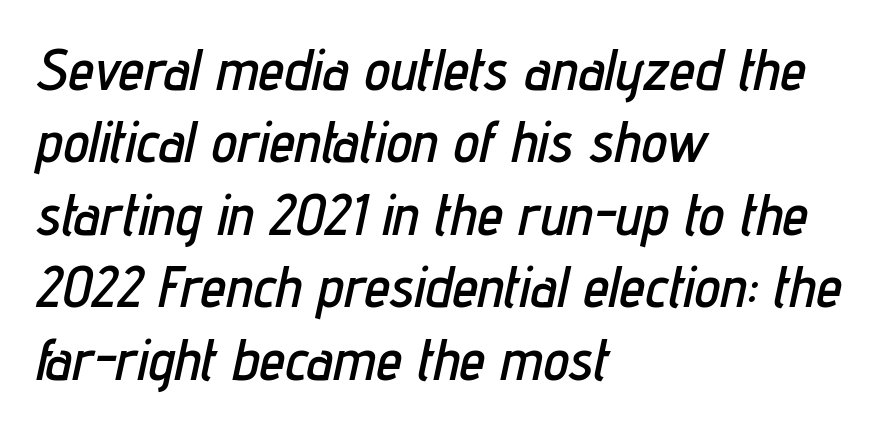
{"italic": "yes", "lean": "right", "slant_degrees": 12, "width": "condensed", "stroke_contrast": "low", "x_height": "medium", "monospaced": "no", "underline": "no", "align": "left", "line_spacing": "normal", "line_spacing_ratio": 1.25, "letter_spacing": "normal", "letter_spacing_em": 0.0, "glyph_px": 58}
